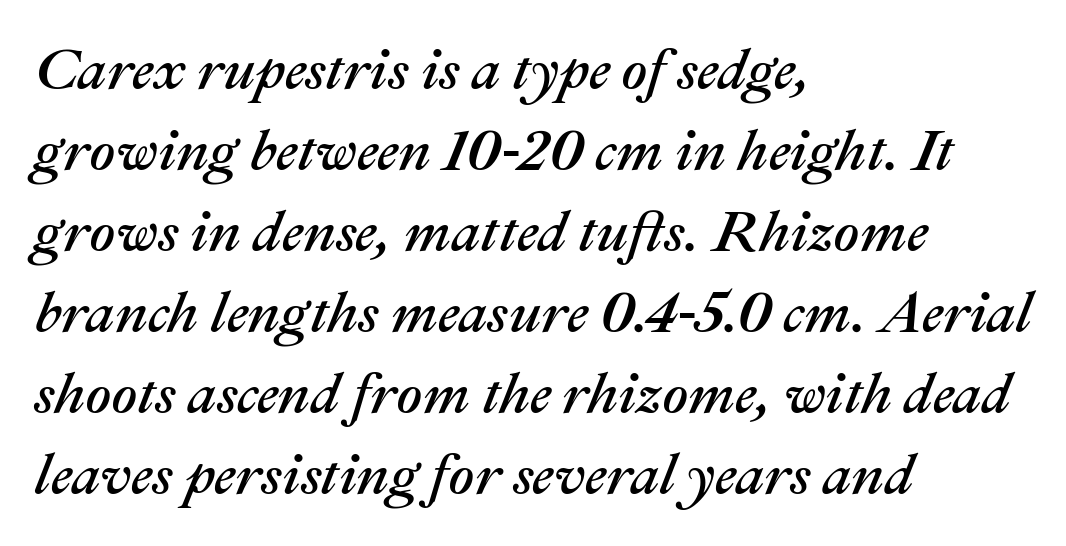
{"italic": "yes", "lean": "right", "slant_degrees": 22, "width": "normal", "stroke_contrast": "medium", "x_height": "medium", "monospaced": "no", "underline": "no", "align": "left", "line_spacing": "normal", "line_spacing_ratio": 1.42, "letter_spacing": "normal", "letter_spacing_em": 0.0, "glyph_px": 57}
